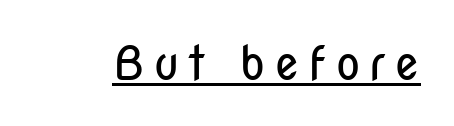
This sample carries an underscore along the baseline area. The font is comparable to plain body text, perhaps lighter. Looks like regular typesetting: each glyph gets only the width it needs. The lettering stays uniformly vertical, giving the passage a roman look. Typographically, this falls in the sans-serif category.
